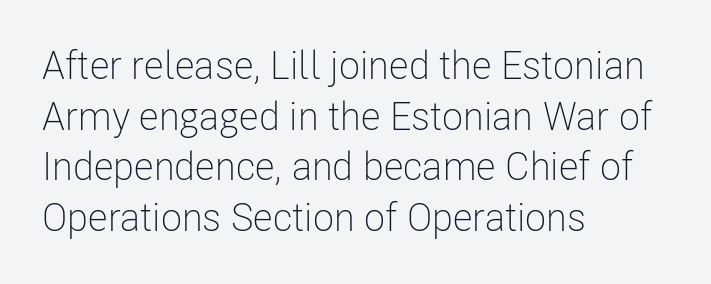
The image shows 39 px light, condensed sans-serif type, upright; set left-aligned, normal line spacing (1.3x), normal letter spacing, not underlined; low stroke contrast and a medium x-height.
